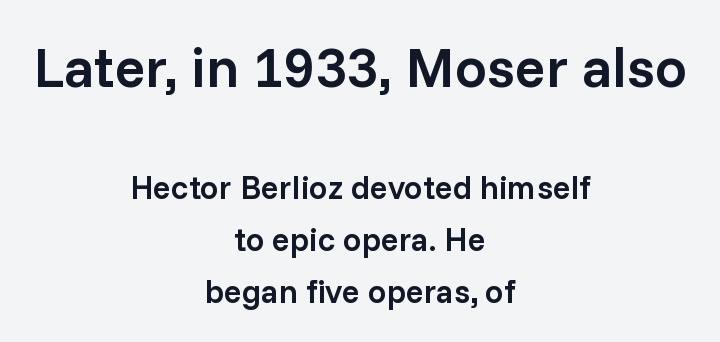
{"serif": "no", "italic": "no", "bold": "semi", "weight": "semibold", "width": "normal", "stroke_contrast": "low", "x_height": "medium", "monospaced": "no", "underline": "no", "align": "center", "line_spacing": "normal", "line_spacing_ratio": 1.58, "letter_spacing": "normal", "letter_spacing_em": 0.0, "larger_block": "first", "size_ratio": 1.73, "glyph_px": 57}
